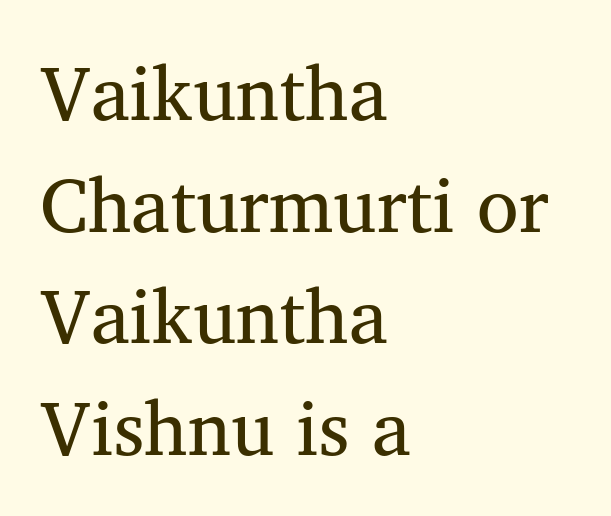
Horizontal alignment here is leftward, the default for most running prose. This rendering employs a face with finishing strokes, i.e., a serif. Line spacing here is normal. Each letter keeps its own natural width here, so spacing adapts to shape.
